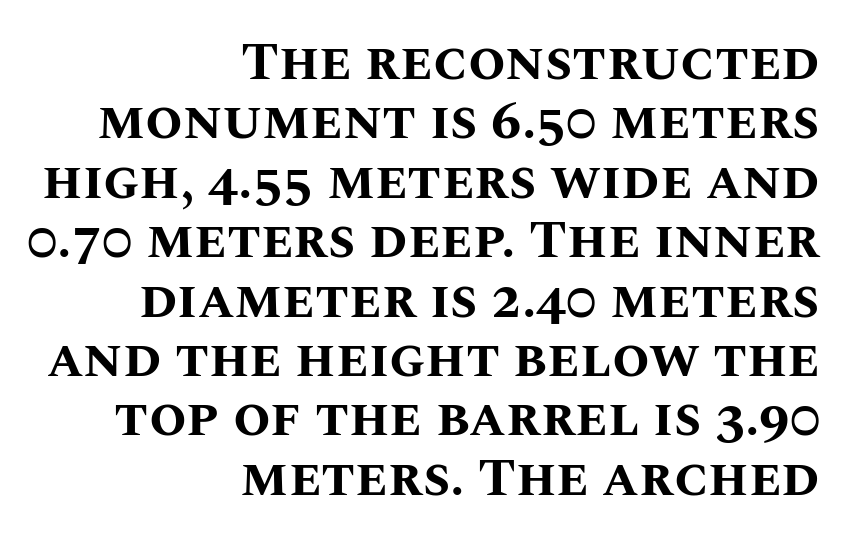
Q: Is the text bold? A: Yes.
Q: Is the text italic (slanted)? A: No, it is upright.
Q: Is the text underlined? A: No.
Q: How is the paragraph aligned? A: Right-aligned.
Q: Is the spacing between letters normal or unusually wide? A: Normal.
Q: Is the spacing between lines tight, normal or loose? A: Tight.
Q: Width (condensed, normal, or wide)? A: Normal.
Q: Stroke contrast? A: Medium.
Q: x-height? A: Large.
Q: Monospaced? A: No.
